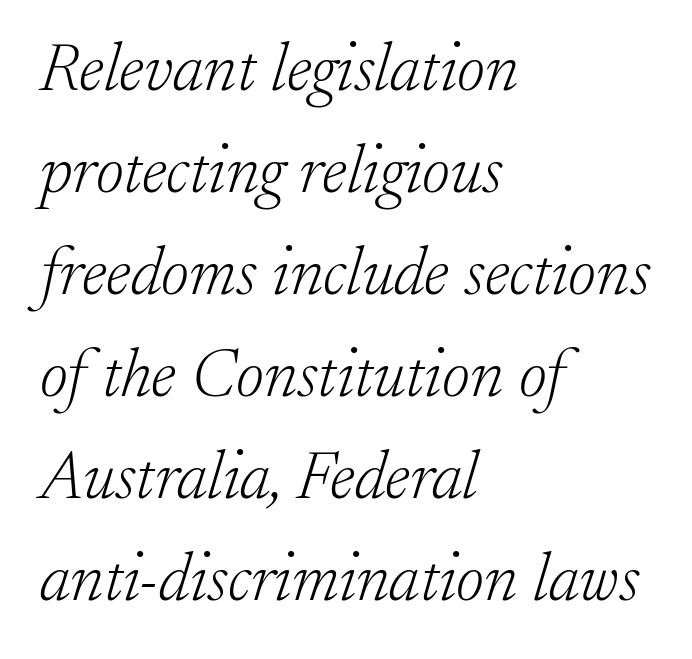
The image shows 68 px light serif type, italic (leaning right); set left-aligned, normal line spacing (1.5x), normal letter spacing, not underlined; low stroke contrast and a small x-height.
